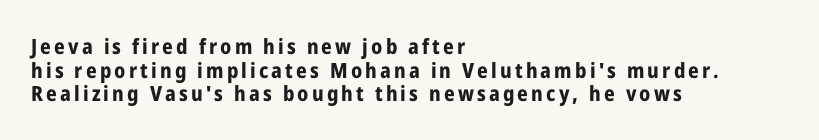
One-word summary of the alignment: left. This sample trades vertical openness for compactness between lines. Characters remain perfectly vertical along every line. On the weight axis this lands at bold, roughly 700.
